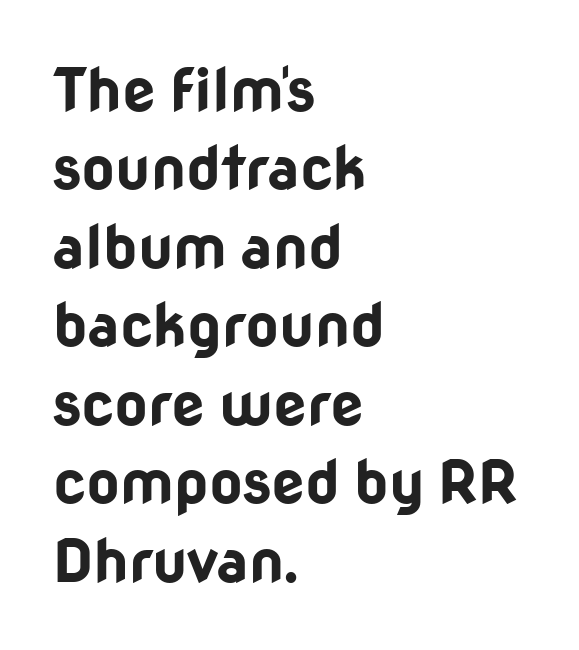
{"serif": "no", "italic": "no", "bold": "yes", "weight": "bold", "width": "normal", "stroke_contrast": "low", "x_height": "medium", "monospaced": "no", "underline": "no", "align": "left", "line_spacing": "normal", "line_spacing_ratio": 1.33, "letter_spacing": "normal", "letter_spacing_em": 0.0, "glyph_px": 59}
